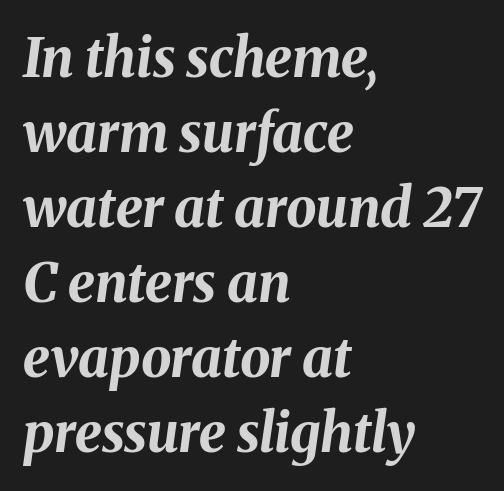
Whoever set this chose a conventional vertical rhythm. Rule under the text: the space is simply empty. Is this a fixed-width face? No — the glyphs have proportional, varying widths. What weight is shown? A full bold with thick strokes. Nobody touched the tracking dial on this one. The glyphs look as if they've been sheared to an angle.
